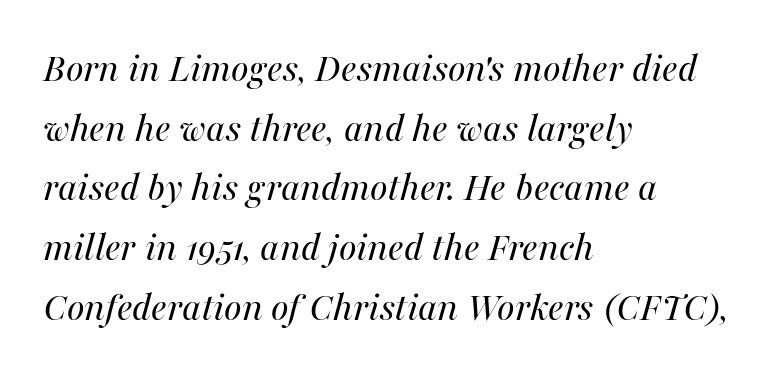
This sample is left-justified, so line endings fall wherever the words run out. The specimen omits any rule beneath the text block's lines. The lettering tilts uniformly, giving the passage an italic look. You could not count columns in this text — the font is proportionally spaced.
